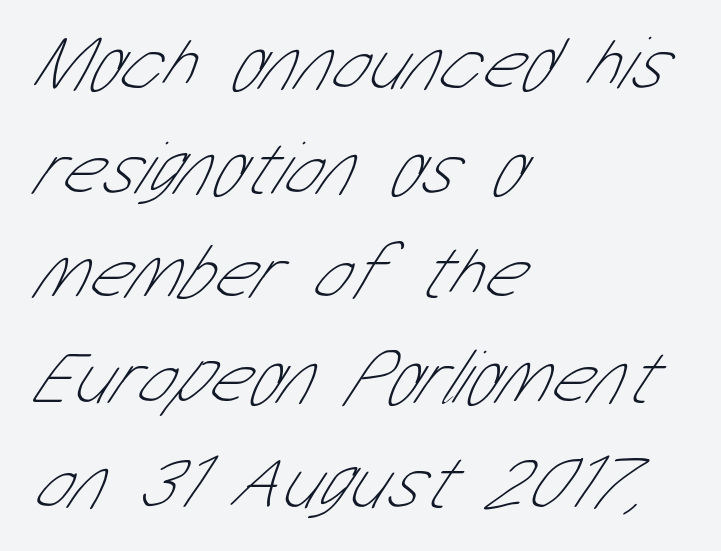
Are there feet on the stems? There aren't — it's a sans. A quiet, ordinary-to-light weight characterises the typeface. Caption: standard tracking, unaltered. You could not count columns in this text — the font is proportionally spaced. Notice how the passage keeps a crisp vertical edge on the left only. The block of text has a typical density, with ordinary space between rows.
